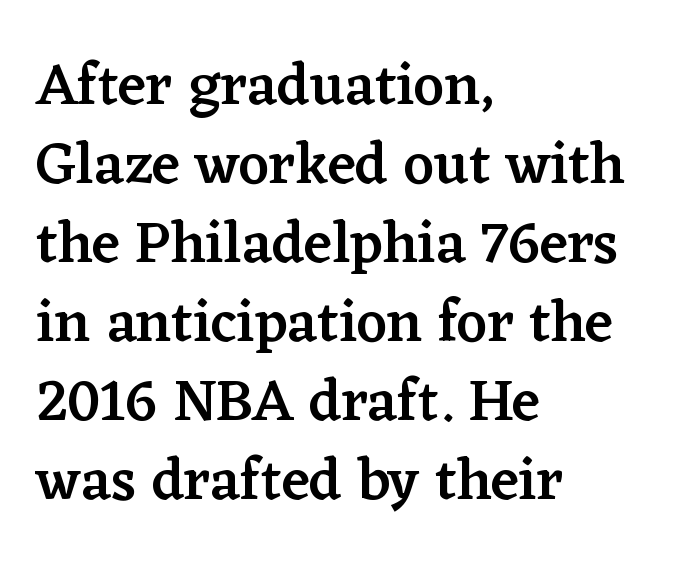
{"serif": "yes", "italic": "no", "bold": "semi", "weight": "semibold", "width": "normal", "stroke_contrast": "low", "x_height": "medium", "monospaced": "no", "underline": "no", "align": "left", "line_spacing": "normal", "line_spacing_ratio": 1.34, "letter_spacing": "normal", "letter_spacing_em": 0.0, "glyph_px": 59}
